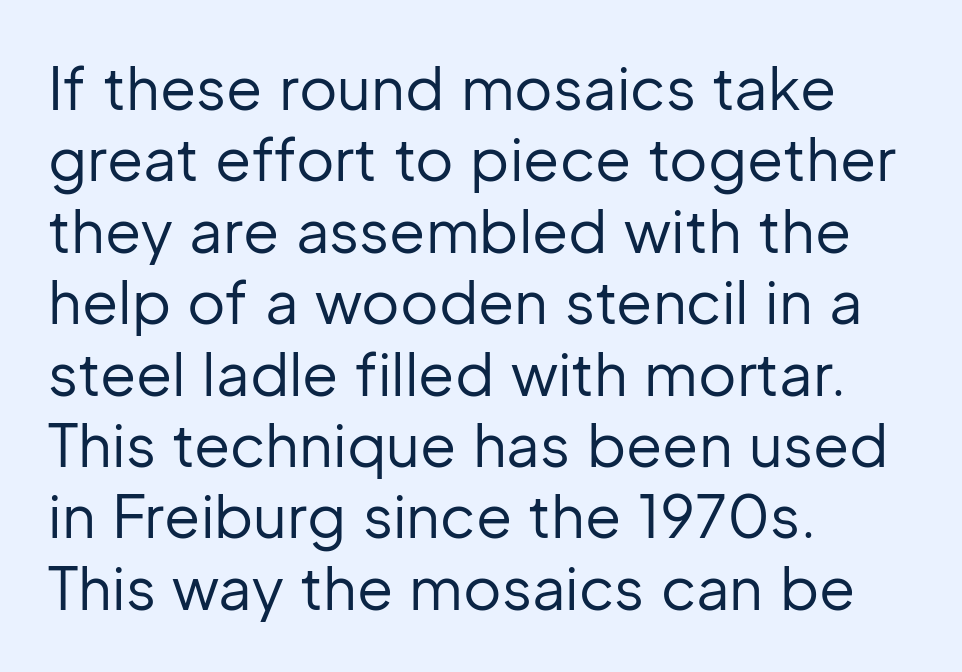
Line starts are locked; line ends wander. Note: no serifs on the glyphs. This sample has the flowing, uneven cadence of proportional lettering. The cut favours lightness, reaching ordinary text weight at its darkest. The font's upright variant was chosen for this text.
